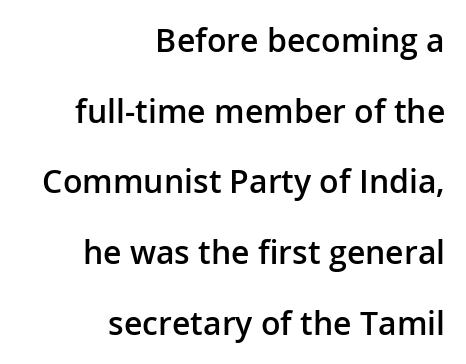
{"serif": "no", "italic": "no", "bold": "semi", "weight": "semibold", "width": "normal", "stroke_contrast": "low", "x_height": "medium", "monospaced": "no", "underline": "no", "align": "right", "line_spacing": "loose", "line_spacing_ratio": 2.21, "letter_spacing": "normal", "letter_spacing_em": 0.0, "glyph_px": 32}
